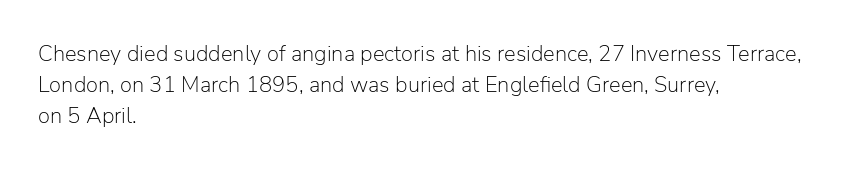
Every row of glyphs begins at an identical x-position on the left. The typesetting does not lean heavy: it is not bold. One glance says typical: line gaps are just what's usual. Underlining? Definitely not there.
